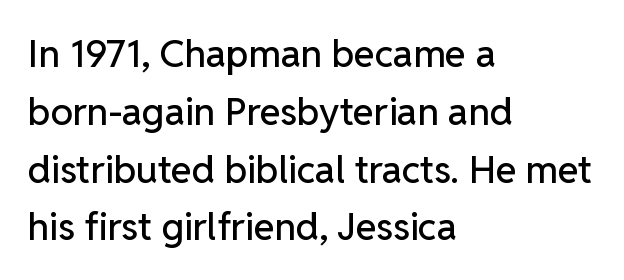
{"serif": "no", "italic": "no", "width": "normal", "stroke_contrast": "low", "x_height": "medium", "monospaced": "no", "underline": "no", "align": "left", "line_spacing": "normal", "line_spacing_ratio": 1.52, "letter_spacing": "normal", "letter_spacing_em": 0.0, "glyph_px": 38}
